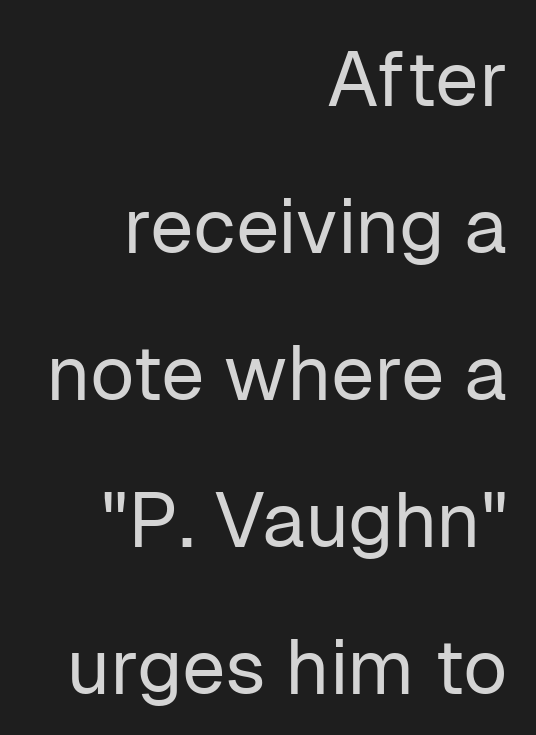
The image shows 77 px regular-weight sans-serif type, upright; set right-aligned, loose line spacing (1.91x), normal letter spacing, not underlined; low stroke contrast and a medium x-height.
